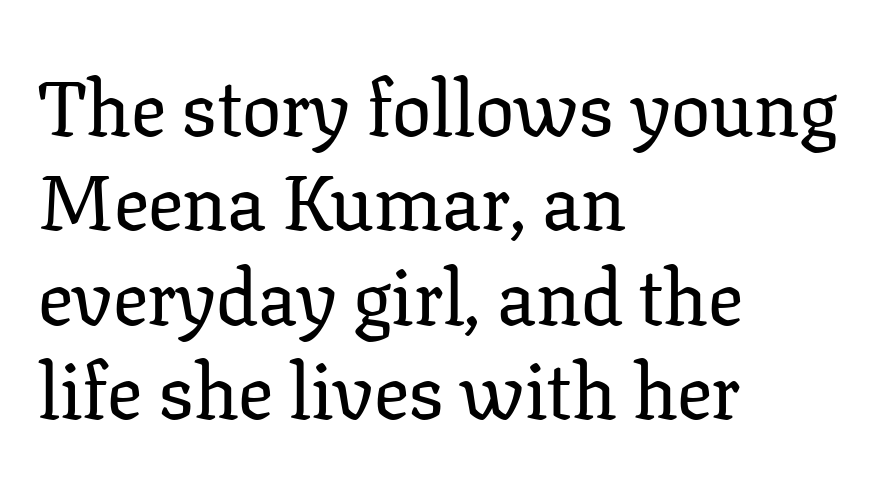
{"serif": "yes", "italic": "no", "width": "normal", "stroke_contrast": "low", "x_height": "medium", "monospaced": "no", "underline": "no", "align": "left", "line_spacing_ratio": 1.21, "letter_spacing": "normal", "letter_spacing_em": 0.0, "glyph_px": 78}
